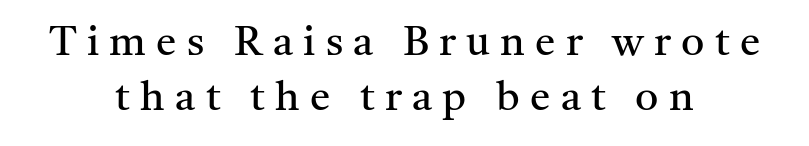
Q: Is the text bold? A: No.
Q: Is the text italic (slanted)? A: No, it is upright.
Q: Is the typeface a serif or a sans-serif typeface? A: Serif.
Q: Is the text underlined? A: No.
Q: How is the paragraph aligned? A: Centered.
Q: Is the spacing between letters normal or unusually wide? A: Unusually wide.
Q: Is the spacing between lines tight, normal or loose? A: Normal.
Q: Width (condensed, normal, or wide)? A: Normal.
Q: Stroke contrast? A: Medium.
Q: x-height? A: Medium.
Q: Monospaced? A: No.
